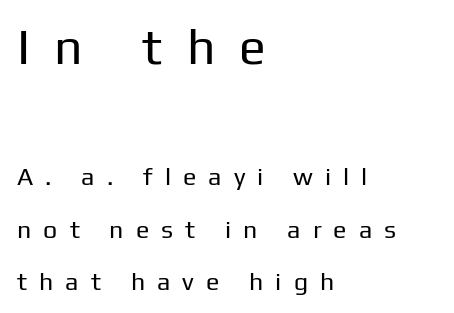
Q: Is the text bold? A: No.
Q: Is the text italic (slanted)? A: No, it is upright.
Q: Is the typeface a serif or a sans-serif typeface? A: Sans-serif.
Q: Is the text underlined? A: No.
Q: How is the paragraph aligned? A: Left-aligned.
Q: Is the spacing between letters normal or unusually wide? A: Unusually wide.
Q: Is the spacing between lines tight, normal or loose? A: Loose.
Q: Which block of text is set in a larger size, the first (top) or the second (bottom)? A: The first (top) one.
Q: Width (condensed, normal, or wide)? A: Normal.
Q: Stroke contrast? A: Low.
Q: x-height? A: Medium.
Q: Monospaced? A: No.
